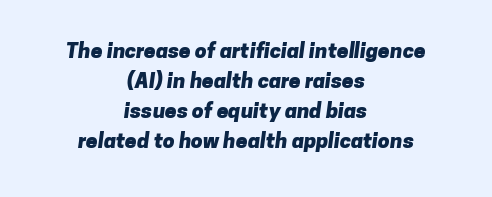
The image shows 21 px bold type; set centered, normal line spacing (1.43x), normal letter spacing, not underlined.
